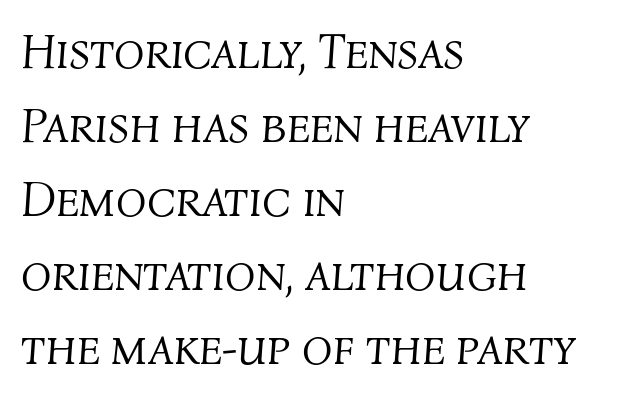
Q: Is the text bold? A: No.
Q: Is the text italic (slanted)? A: Yes, it leans right by about 4 degrees.
Q: Is the text underlined? A: No.
Q: How is the paragraph aligned? A: Left-aligned.
Q: Is the spacing between letters normal or unusually wide? A: Normal.
Q: Is the spacing between lines tight, normal or loose? A: Normal.
Q: Width (condensed, normal, or wide)? A: Normal.
Q: Stroke contrast? A: Medium.
Q: x-height? A: Medium.
Q: Monospaced? A: No.
